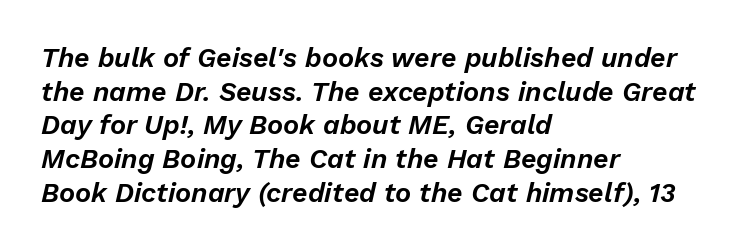
Q: Is the text italic (slanted)? A: Yes, it leans right by about 13 degrees.
Q: Is the text underlined? A: No.
Q: How is the paragraph aligned? A: Left-aligned.
Q: Is the spacing between letters normal or unusually wide? A: Normal.
Q: Is the spacing between lines tight, normal or loose? A: Normal.
